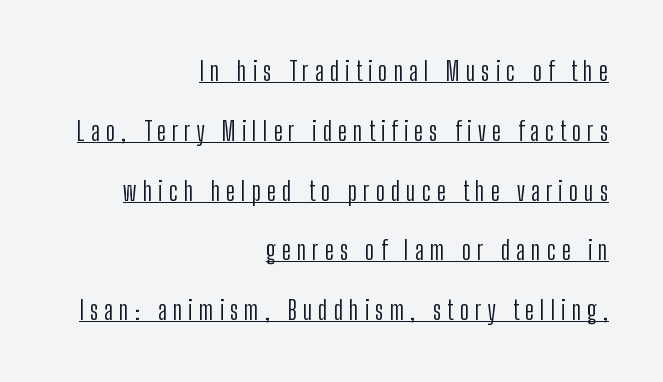
{"italic": "no", "bold": "no", "underline": "yes", "align": "right", "line_spacing": "loose", "line_spacing_ratio": 2.3, "letter_spacing": "wide", "letter_spacing_em": 0.23, "glyph_px": 26}
